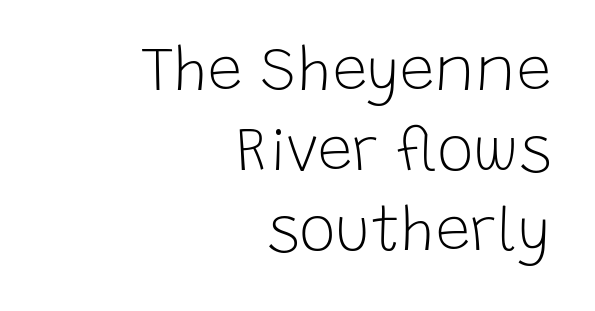
{"serif": "no", "italic": "no", "bold": "no", "weight": "light", "width": "normal", "stroke_contrast": "low", "x_height": "large", "monospaced": "no", "underline": "no", "align": "right", "line_spacing": "normal", "line_spacing_ratio": 1.29, "letter_spacing": "normal", "letter_spacing_em": 0.0, "glyph_px": 62}
